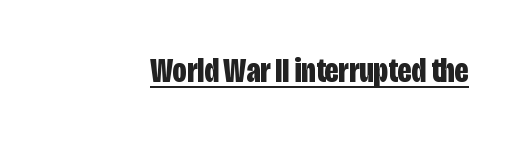
Q: Is the text bold? A: Yes.
Q: Is the text italic (slanted)? A: No, it is upright.
Q: Is the typeface a serif or a sans-serif typeface? A: Sans-serif.
Q: Is the text underlined? A: Yes.
Q: Is the spacing between letters normal or unusually wide? A: Normal.
Q: Width (condensed, normal, or wide)? A: Condensed.
Q: Stroke contrast? A: Low.
Q: x-height? A: Large.
Q: Monospaced? A: No.
